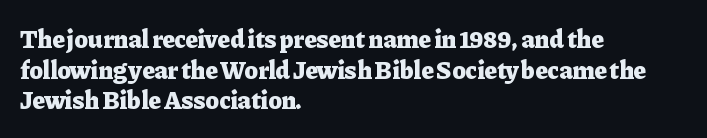
Q: Is the text bold? A: Yes.
Q: Is the text italic (slanted)? A: No, it is upright.
Q: Is the text underlined? A: No.
Q: How is the paragraph aligned? A: Left-aligned.
Q: Is the spacing between letters normal or unusually wide? A: Normal.
